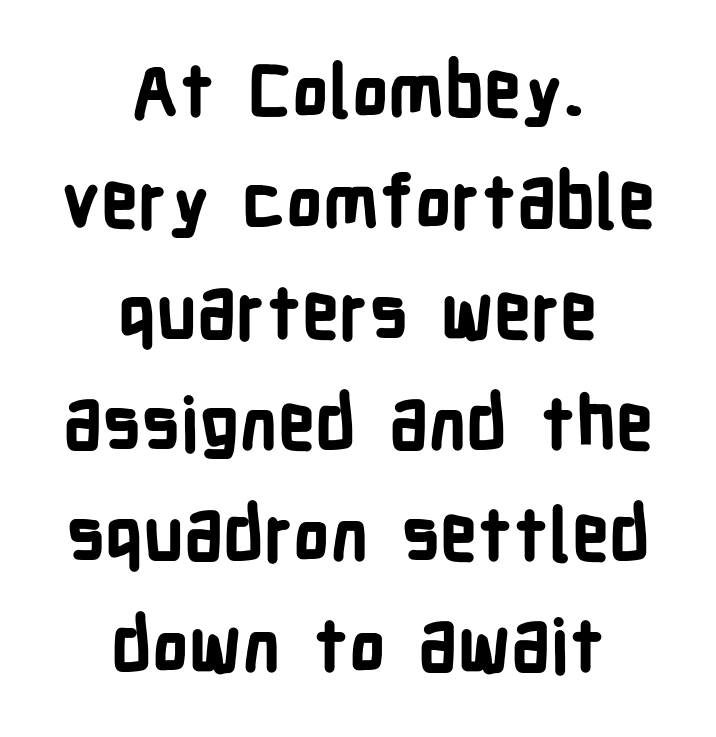
Posture: vertical. Horizontally, the lines are justified to the midpoint only. Notice how thick the strokes are: this is what a full bold looks like. Horizontal bands of white between lines are of average thickness.
